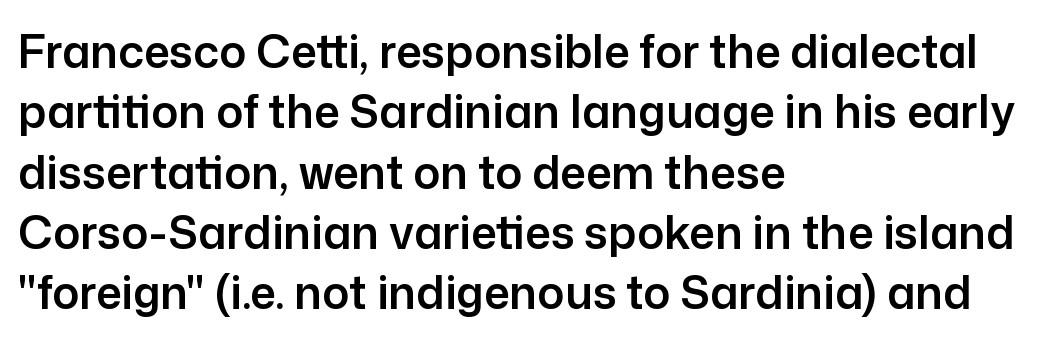
The image shows 45 px sans-serif type, upright; set left-aligned, normal line spacing (1.34x), normal letter spacing, not underlined; low stroke contrast and a medium x-height.
